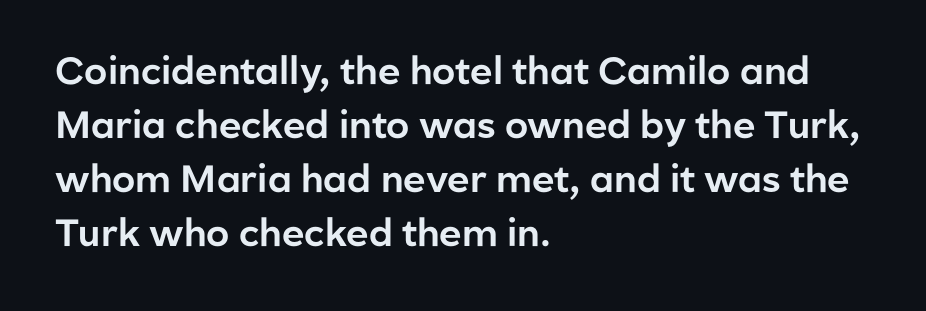
Compared with a centered layout, this one pins lines to the left instead. The passage shown is typed in a proportional face where columns would drift. Regular leading. Just letters on the line, the space beneath them empty. The axis of the letterforms is exactly vertical. This sample uses plain, unmodified letter spacing.
